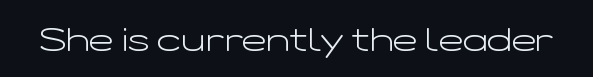
You can tell it's not italic because the verticals are truly vertical. You could not count columns in this text — the font is proportionally spaced. The strokes carry an ordinary text weight at most. Look at the tracking — it's just the regular setting, nothing added.
